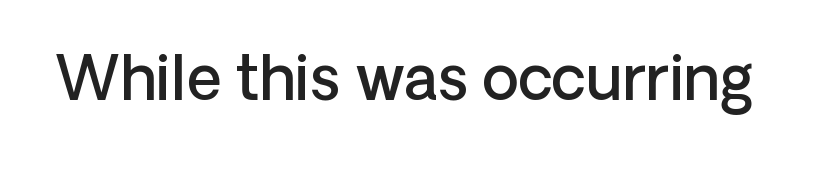
The image shows 60 px semibold sans-serif type, upright; set normal letter spacing, not underlined; low stroke contrast and a medium x-height.
